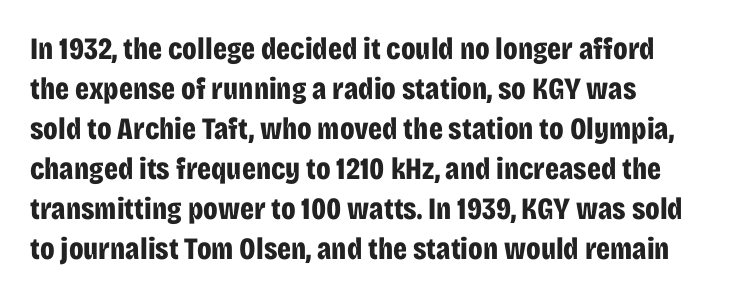
Bold? Absolutely — the strokes are thick and heavy. Each word holds together tightly as a unit, with standard inter-letter gaps. If you drew a line through each stem, it would be perfectly vertical. A typesetter would call this leading conventional body-copy spacing. The rendering uses natural spacing where letterforms have individual widths.
